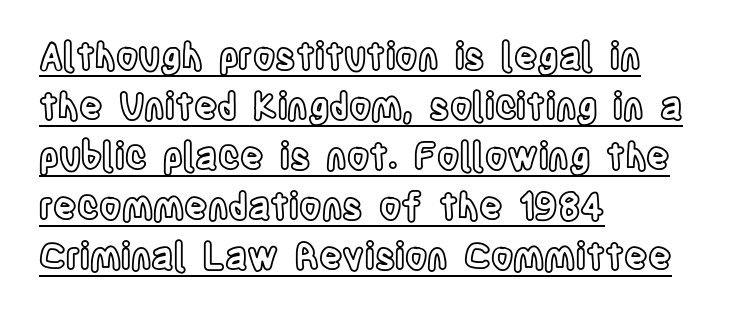
{"italic": "no", "width": "condensed", "x_height": "large", "monospaced": "no", "underline": "yes", "align": "left", "line_spacing": "normal", "line_spacing_ratio": 1.39, "letter_spacing": "normal", "letter_spacing_em": 0.0, "glyph_px": 36}
